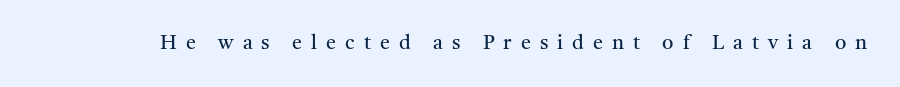
The image shows 20 px text type, upright; set unusually wide letter spacing (+0.45 em), not underlined.
